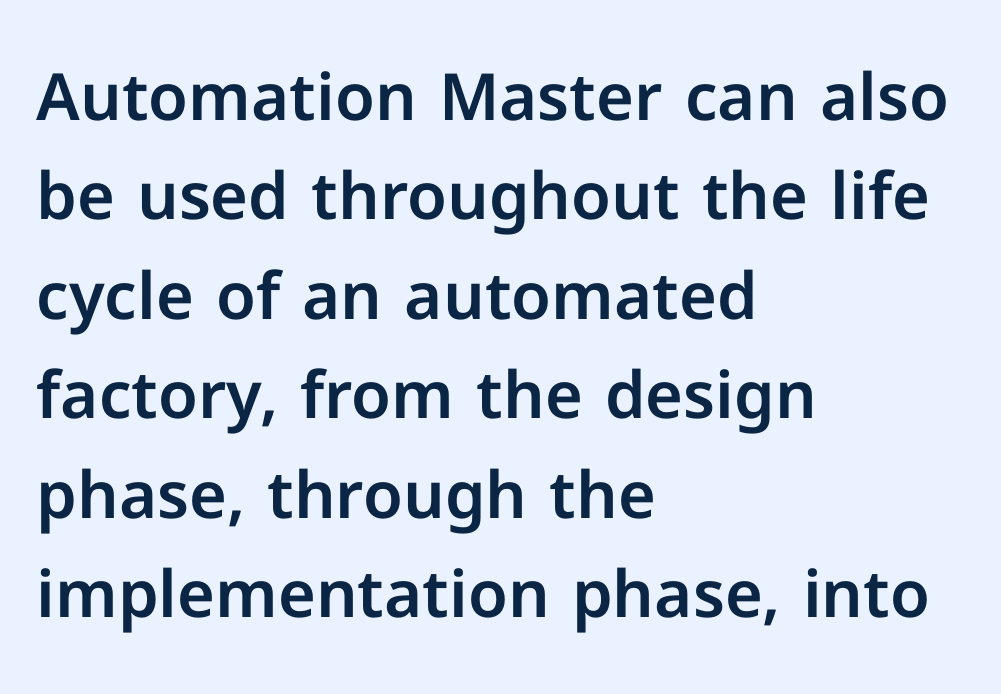
{"serif": "no", "italic": "no", "width": "normal", "stroke_contrast": "low", "x_height": "medium", "monospaced": "no", "underline": "no", "align": "left", "line_spacing": "normal", "line_spacing_ratio": 1.53, "letter_spacing": "normal", "letter_spacing_em": 0.0, "glyph_px": 65}
